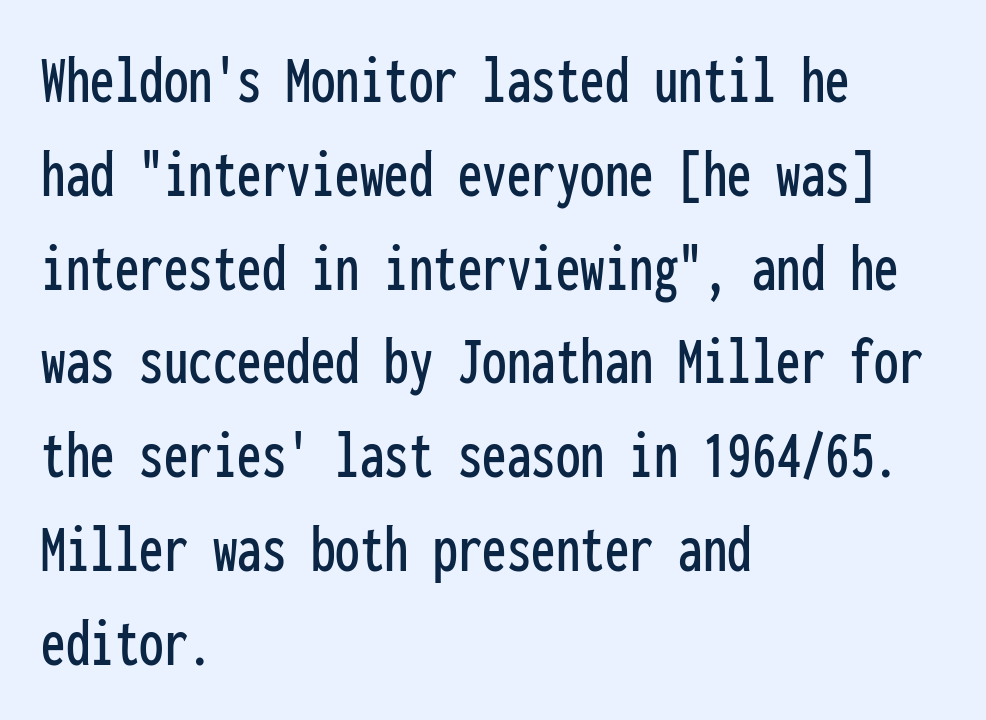
The passage shown is typed in a monospace face where columns stay perfectly aligned. Check where the strokes stop: nothing finishes them off — pure sans. Line spacing here is normal. Words appear dense and cohesive because spacing is normal.
